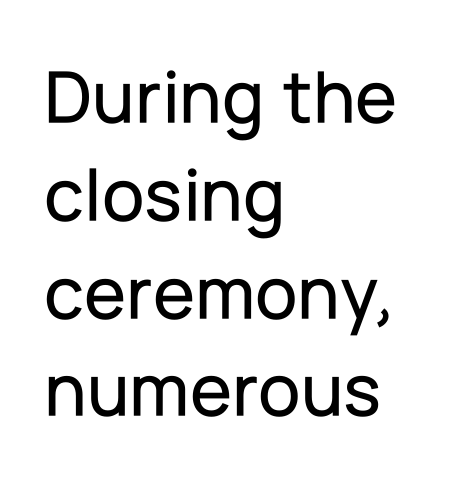
{"serif": "no", "italic": "no", "width": "normal", "stroke_contrast": "low", "x_height": "medium", "monospaced": "no", "underline": "no", "align": "left", "line_spacing": "normal", "line_spacing_ratio": 1.27, "letter_spacing": "normal", "letter_spacing_em": 0.0, "glyph_px": 77}
